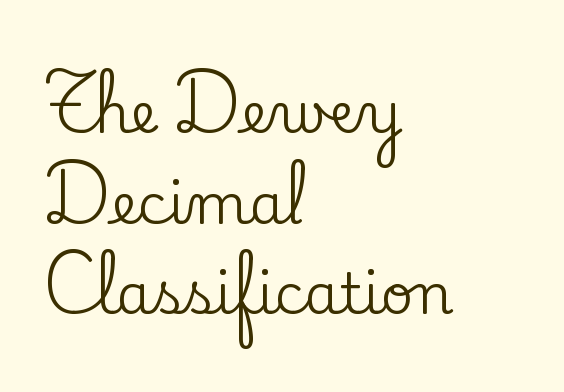
Q: Is the text italic (slanted)? A: No, it is upright.
Q: Is the typeface a serif or a sans-serif typeface? A: Serif.
Q: Is the text underlined? A: No.
Q: How is the paragraph aligned? A: Left-aligned.
Q: Is the spacing between letters normal or unusually wide? A: Normal.
Q: Is the spacing between lines tight, normal or loose? A: Normal.
Q: Width (condensed, normal, or wide)? A: Normal.
Q: Stroke contrast? A: Low.
Q: x-height? A: Small.
Q: Monospaced? A: No.
